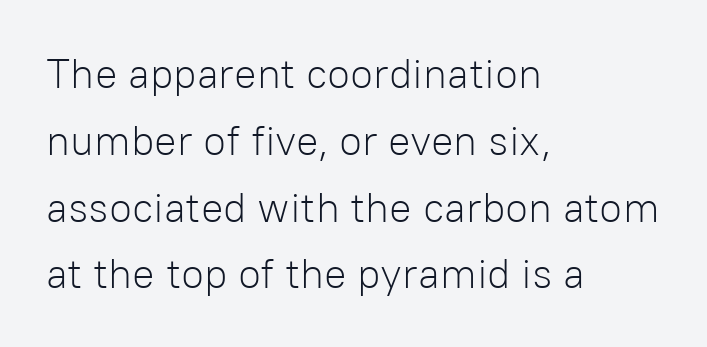
The image shows 42 px light sans-serif type, upright; set left-aligned, normal line spacing (1.59x), normal letter spacing, not underlined; low stroke contrast and a medium x-height.
